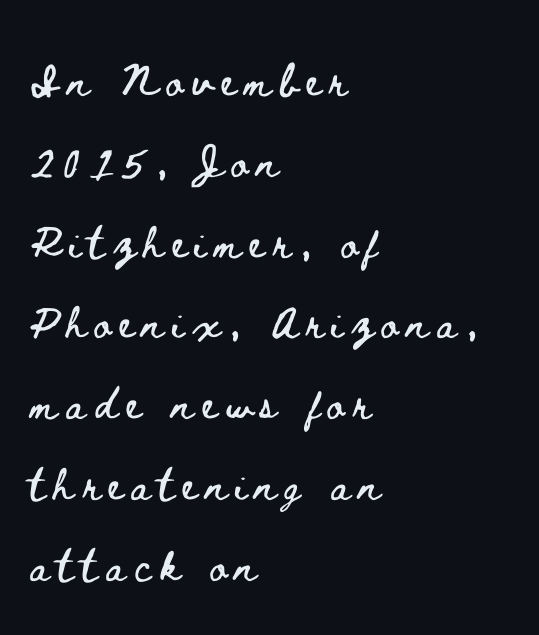
The image shows 40 px wide type; set left-aligned, loose line spacing (2.02x), unusually wide letter spacing (+0.21 em), not underlined; low stroke contrast and a small x-height.
